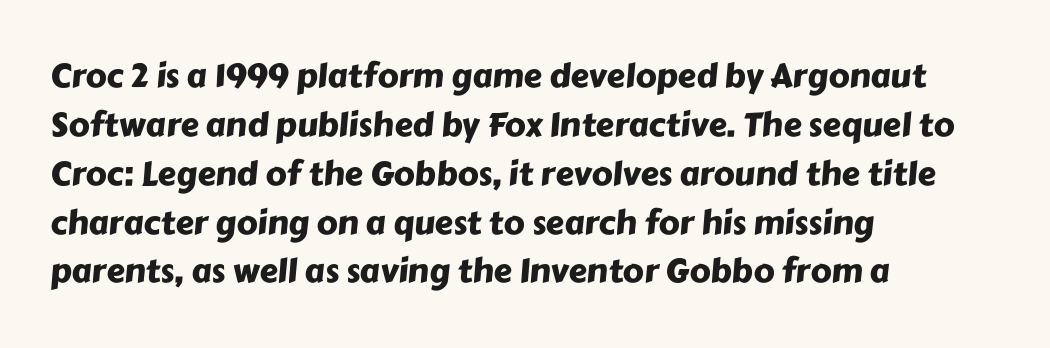
This sample is left-justified, so line endings fall wherever the words run out. The type is set solid horizontally, with unmodified tracking. How would I describe the line gaps? Plain and ordinary. The strip under each line holds only bare page.
